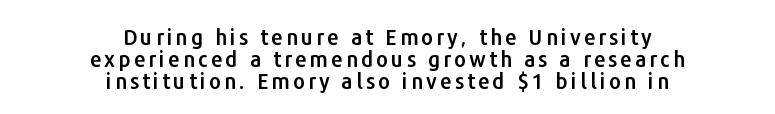
You can tell it's not italic because the verticals are truly vertical. Teacher's note: observe the equal gaps on both sides — that is centered alignment. You could barely slide anything between these rows. The specimen omits any rule beneath the text block's lines.
